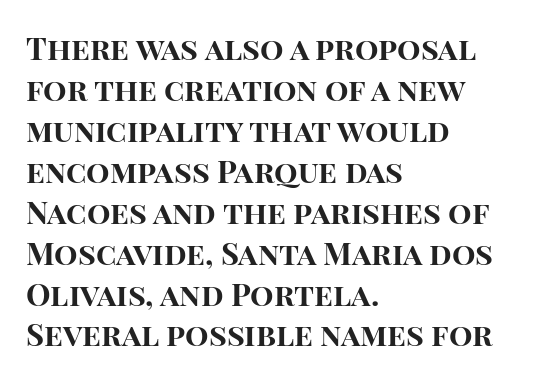
{"serif": "no", "italic": "no", "bold": "yes", "weight": "bold", "width": "normal", "stroke_contrast": "high", "x_height": "large", "monospaced": "no", "underline": "no", "align": "left", "line_spacing": "normal", "line_spacing_ratio": 1.32, "letter_spacing": "normal", "letter_spacing_em": 0.0, "glyph_px": 31}
